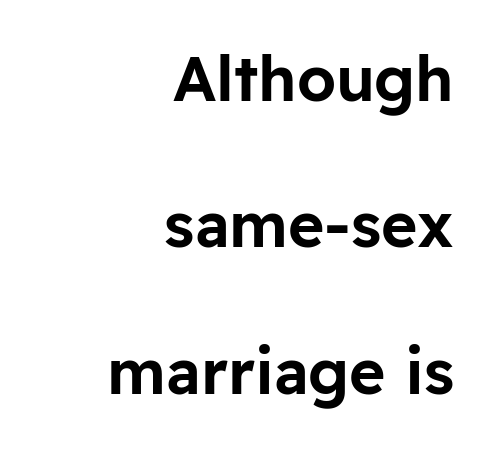
No feet cap the strokes, marking this as sans-serif type. Posture: vertical. Is the block centered? No — it sits flush against the right margin. This rendering leaves character spacing at its baseline value.
